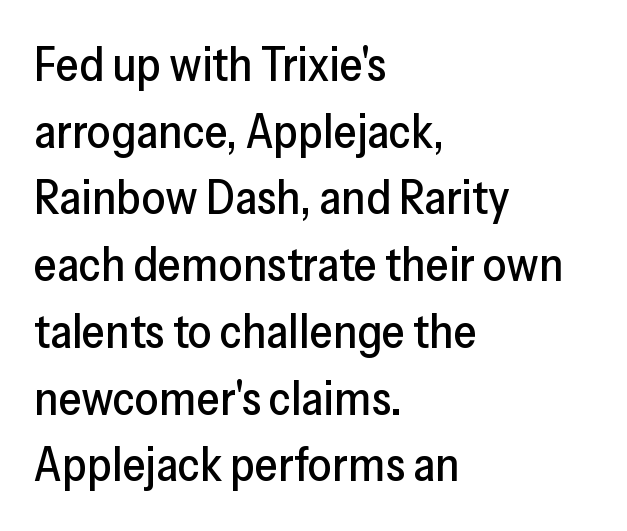
{"serif": "no", "italic": "no", "width": "normal", "stroke_contrast": "low", "x_height": "medium", "monospaced": "no", "underline": "no", "align": "left", "line_spacing": "normal", "line_spacing_ratio": 1.42, "letter_spacing": "normal", "letter_spacing_em": 0.0, "glyph_px": 47}
